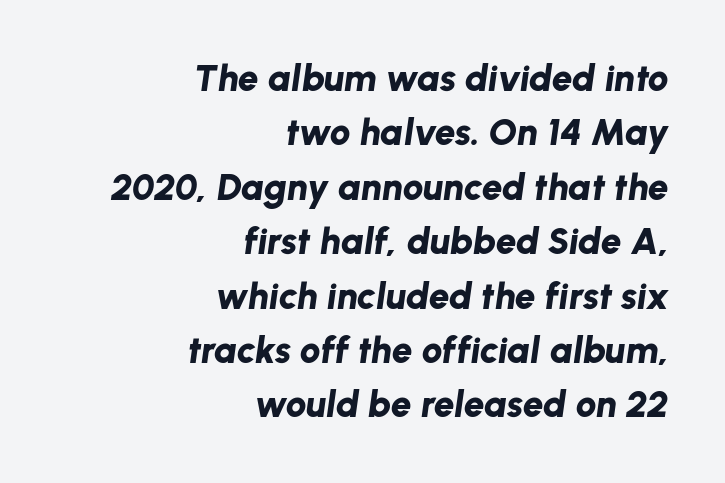
Q: Is the text bold? A: Yes.
Q: Is the text italic (slanted)? A: Yes, it leans right by about 8 degrees.
Q: Is the text underlined? A: No.
Q: How is the paragraph aligned? A: Right-aligned.
Q: Is the spacing between letters normal or unusually wide? A: Normal.
Q: Is the spacing between lines tight, normal or loose? A: Normal.
Q: Width (condensed, normal, or wide)? A: Normal.
Q: Stroke contrast? A: Low.
Q: x-height? A: Medium.
Q: Monospaced? A: No.
